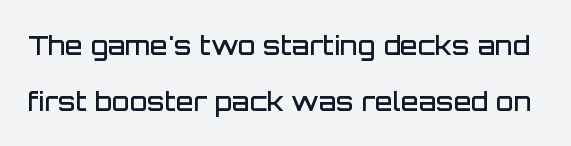
{"italic": "no", "bold": "semi", "underline": "no", "line_spacing": "loose", "line_spacing_ratio": 2.14, "letter_spacing": "normal", "letter_spacing_em": 0.0, "glyph_px": 26}
